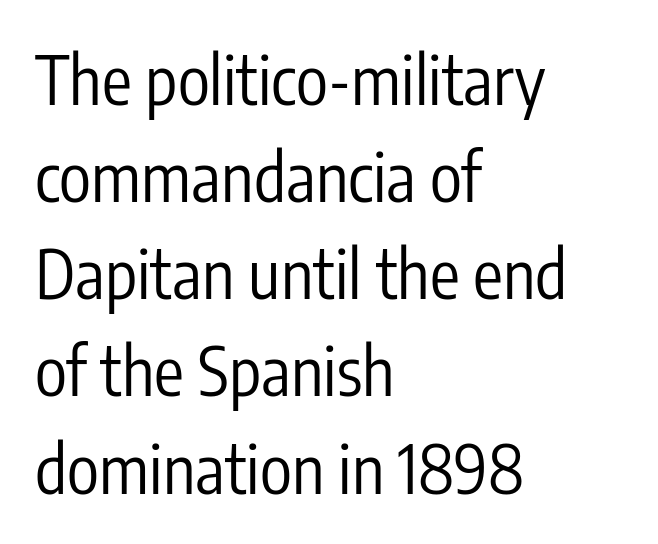
Q: Is the text bold? A: No.
Q: Is the text italic (slanted)? A: No, it is upright.
Q: Is the typeface a serif or a sans-serif typeface? A: Sans-serif.
Q: Is the text underlined? A: No.
Q: How is the paragraph aligned? A: Left-aligned.
Q: Is the spacing between letters normal or unusually wide? A: Normal.
Q: Is the spacing between lines tight, normal or loose? A: Normal.
Q: Width (condensed, normal, or wide)? A: Condensed.
Q: Stroke contrast? A: Low.
Q: x-height? A: Medium.
Q: Monospaced? A: No.
